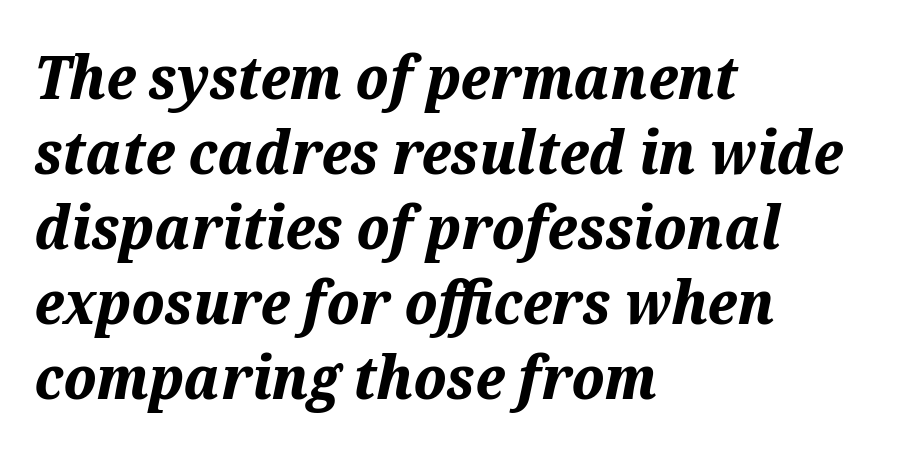
The space between consecutive lines is moderate. Check the space under the baseline: it is left empty. This sample uses an oblique cut, with every glyph tilted off the vertical. These lines stack with their left ends in a neat column.
